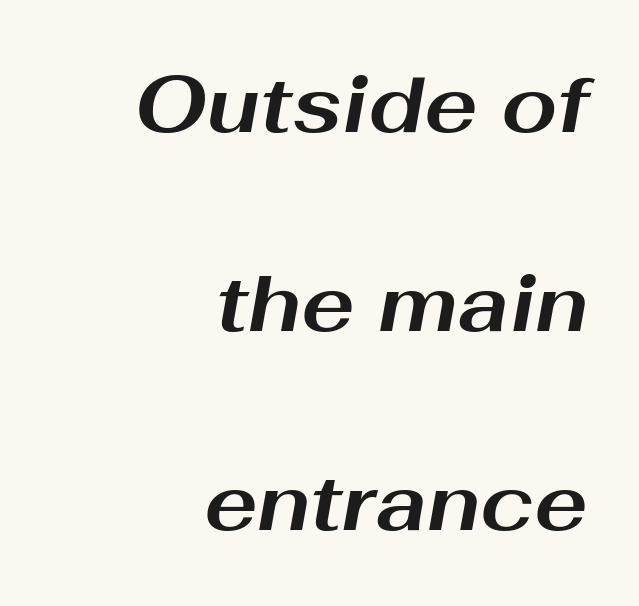
Q: Is the text bold? A: Yes.
Q: Is the text italic (slanted)? A: Yes, it leans right by about 10 degrees.
Q: Is the text underlined? A: No.
Q: How is the paragraph aligned? A: Right-aligned.
Q: Is the spacing between letters normal or unusually wide? A: Normal.
Q: Is the spacing between lines tight, normal or loose? A: Loose.
Q: Width (condensed, normal, or wide)? A: Wide.
Q: Stroke contrast? A: Medium.
Q: x-height? A: Medium.
Q: Monospaced? A: No.
